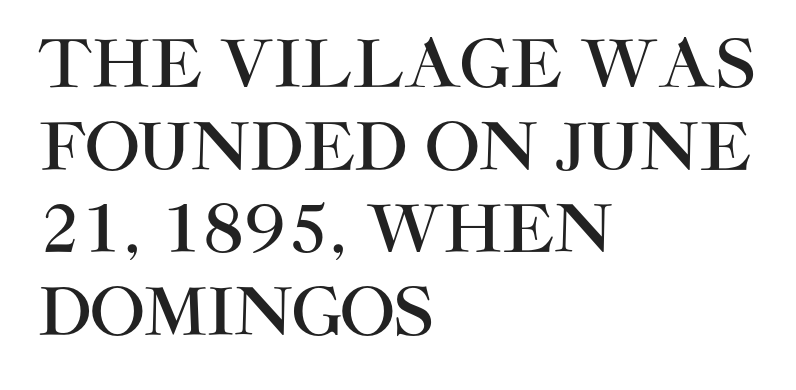
The face used here is a sans, in the tradition of grotesques and geometrics. Just letters on the line, the space beneath them empty. The specimen reads as upright at a glance. The designer left line spacing at the default. How are the letters spaced? Ordinarily, with no added tracking.
